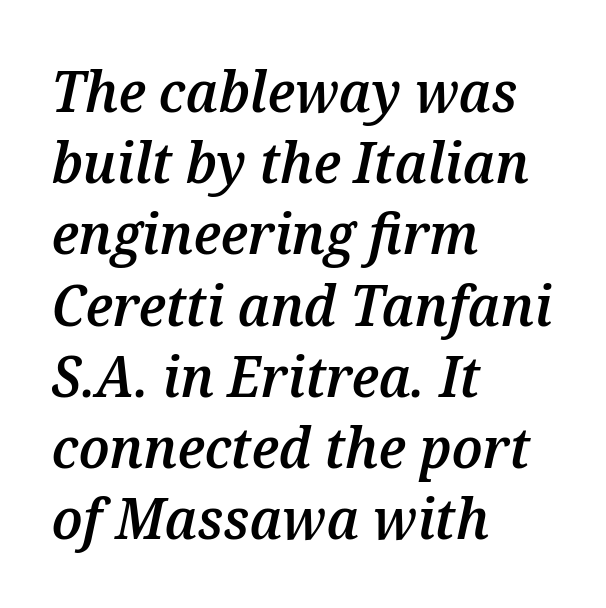
The glyphs have the mass of a demibold cut, below bold. Students, note that the glyphs here touch the page at normal intervals. Here the designer chose a conventional face with non-uniform glyph widths. Normally led — the rows are evenly, conventionally spaced. The passage shown is not underscored anywhere.
